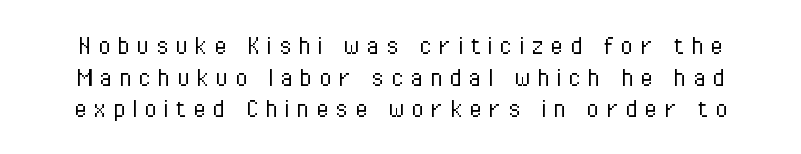
Q: Is the text bold? A: No.
Q: Is the text italic (slanted)? A: No, it is upright.
Q: Is the typeface a serif or a sans-serif typeface? A: Sans-serif.
Q: Is the text underlined? A: No.
Q: Is the spacing between letters normal or unusually wide? A: Unusually wide.
Q: Is the spacing between lines tight, normal or loose? A: Tight.
Q: Width (condensed, normal, or wide)? A: Condensed.
Q: Stroke contrast? A: Low.
Q: x-height? A: Medium.
Q: Monospaced? A: No.
